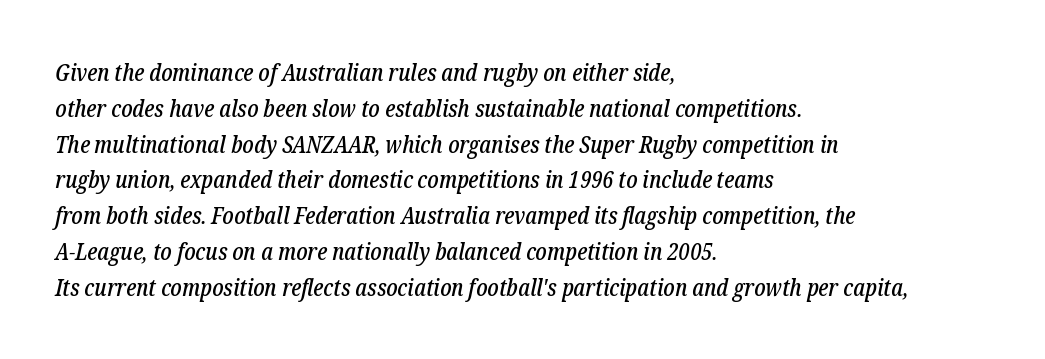
The image shows 24 px text type, italic (leaning right); set left-aligned, normal line spacing (1.49x), normal letter spacing, not underlined.
